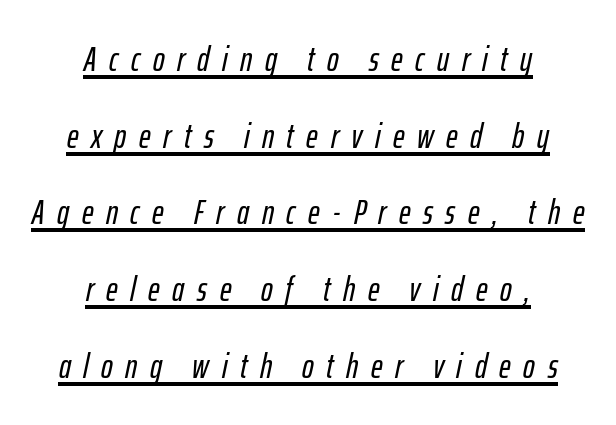
The space between consecutive lines is lavish. Layout note: lines centered. The face used here is proportionally spaced, like ordinary book or web type. Letter spacing: wide.
